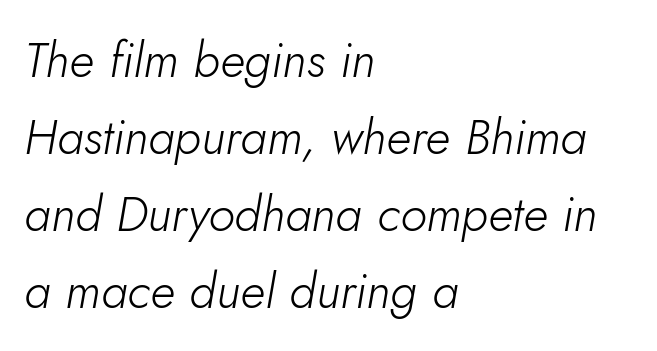
The image shows 49 px light type, italic (leaning right); set left-aligned, normal line spacing (1.57x), normal letter spacing, not underlined; low stroke contrast and a small x-height.
